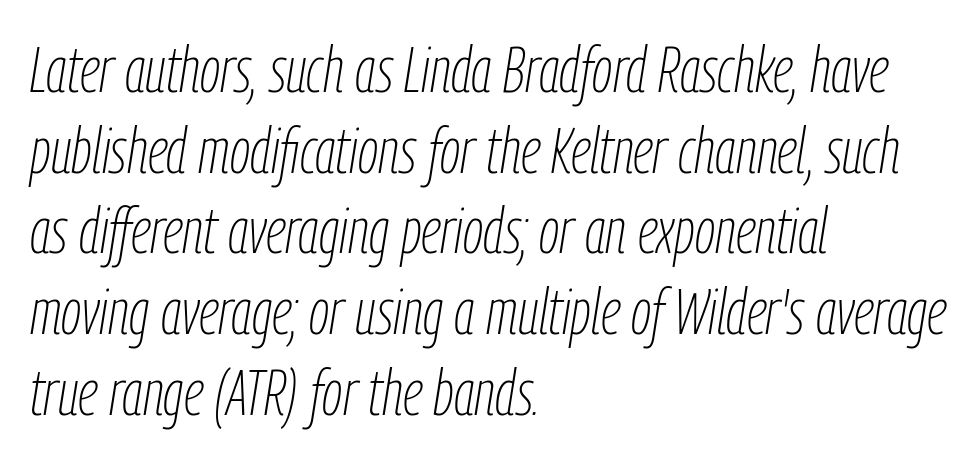
Yep, that's italic — everything's leaning. Teacher's note: observe the even left margin — that is flush-left alignment. The face used here is rendered with its standard letterfit. How would I describe the line gaps? Plain and ordinary. This reads as an unemphasized weight, regular at the heaviest. Each letter keeps its own natural width here, so spacing adapts to shape.
